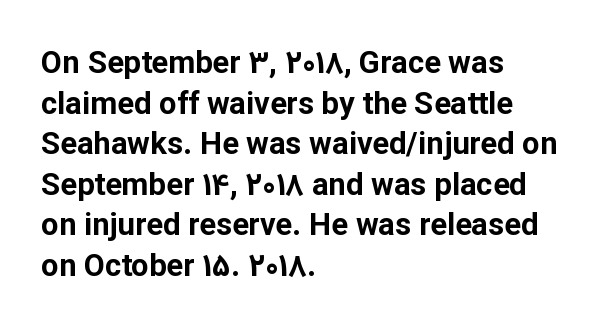
The face used here is proportionally spaced, like ordinary book or web type. Typesetter's note: full bold, strokes at maximum text heaviness. This is the regular roman posture of the typeface. The lines in this sample share a left origin and differ only in where they stop.
